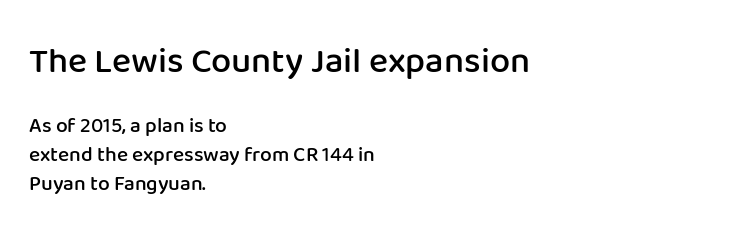
Q: Is the text bold? A: Semi-bold.
Q: Is the text italic (slanted)? A: No, it is upright.
Q: Is the typeface a serif or a sans-serif typeface? A: Sans-serif.
Q: Is the text underlined? A: No.
Q: How is the paragraph aligned? A: Left-aligned.
Q: Is the spacing between letters normal or unusually wide? A: Normal.
Q: Is the spacing between lines tight, normal or loose? A: Normal.
Q: Which block of text is set in a larger size, the first (top) or the second (bottom)? A: The first (top) one.
Q: Width (condensed, normal, or wide)? A: Normal.
Q: Stroke contrast? A: Low.
Q: x-height? A: Medium.
Q: Monospaced? A: No.
